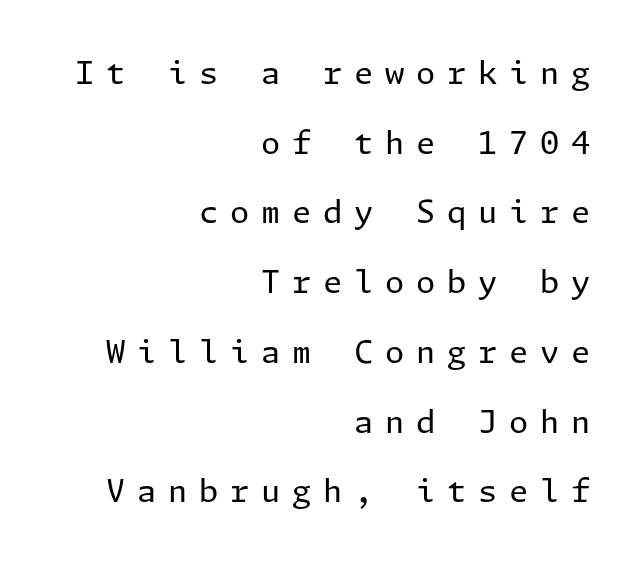
Q: Is the text bold? A: No.
Q: Is the text italic (slanted)? A: No, it is upright.
Q: Is the typeface a serif or a sans-serif typeface? A: Sans-serif.
Q: Is the text underlined? A: No.
Q: How is the paragraph aligned? A: Right-aligned.
Q: Is the spacing between letters normal or unusually wide? A: Unusually wide.
Q: Is the spacing between lines tight, normal or loose? A: Loose.
Q: Width (condensed, normal, or wide)? A: Normal.
Q: Stroke contrast? A: Low.
Q: x-height? A: Medium.
